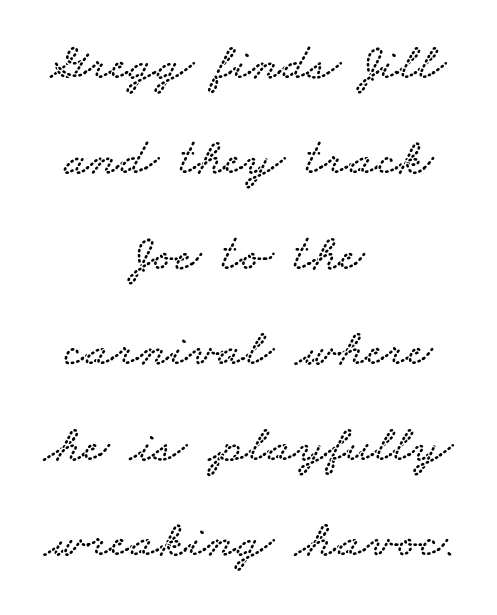
Q: Is the typeface a serif or a sans-serif typeface? A: Serif.
Q: Is the text underlined? A: No.
Q: How is the paragraph aligned? A: Centered.
Q: Is the spacing between letters normal or unusually wide? A: Normal.
Q: Width (condensed, normal, or wide)? A: Wide.
Q: Stroke contrast? A: Low.
Q: x-height? A: Small.
Q: Monospaced? A: No.
